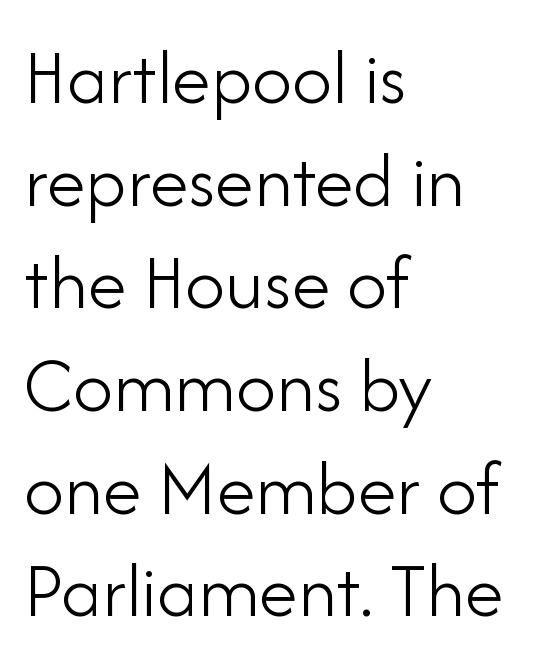
{"serif": "no", "italic": "no", "bold": "no", "weight": "light", "width": "normal", "stroke_contrast": "low", "x_height": "small", "monospaced": "no", "underline": "no", "align": "left", "line_spacing": "normal", "line_spacing_ratio": 1.3, "letter_spacing": "normal", "letter_spacing_em": 0.0, "glyph_px": 79}
